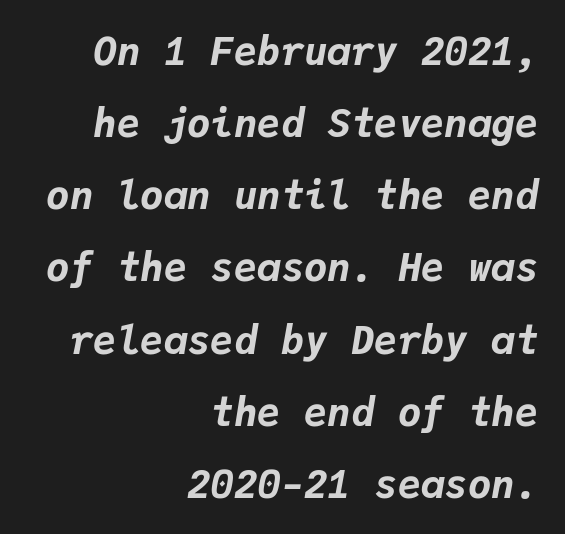
The face used here has a pronounced slope to its letters. These lines carry a lot of weight — the face is fully bold. The gap between lines stays unmarked. Characters follow at the spacing the type designer built in. Is this a fixed-width face? Yes — each glyph sits in an identical cell. The paragraph shown leans on its right margin.
